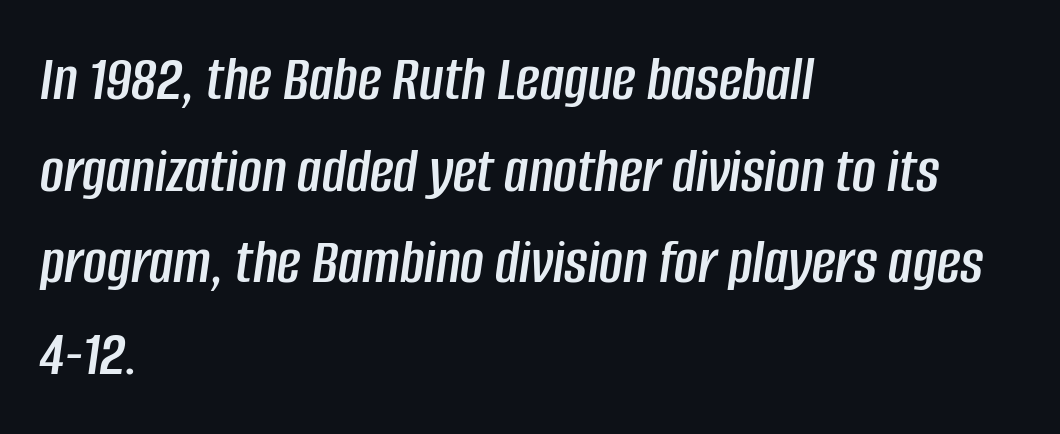
The rendering uses natural spacing where letterforms have individual widths. Nobody touched the tracking dial on this one. The string is rendered with underlining switched off. In CSS terms this would be text-align: left.
